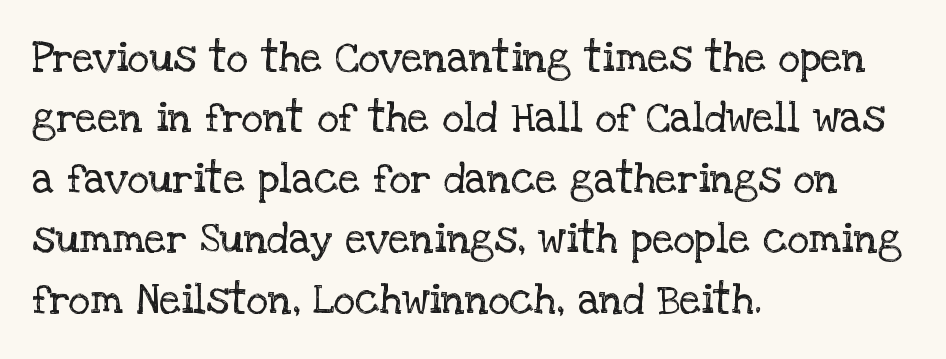
Students, note that the glyphs here touch the page at normal intervals. The characters display serif detailing at their extremities. The typesetter chose a ragged-right arrangement here. This sample has the flowing, uneven cadence of proportional lettering.
